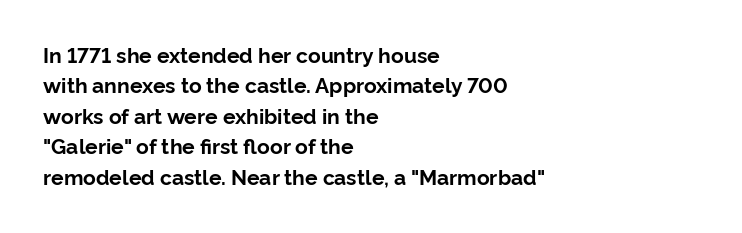
{"italic": "no", "bold": "yes", "underline": "no", "align": "left", "line_spacing": "normal", "line_spacing_ratio": 1.45, "letter_spacing": "normal", "letter_spacing_em": 0.0, "glyph_px": 21}
